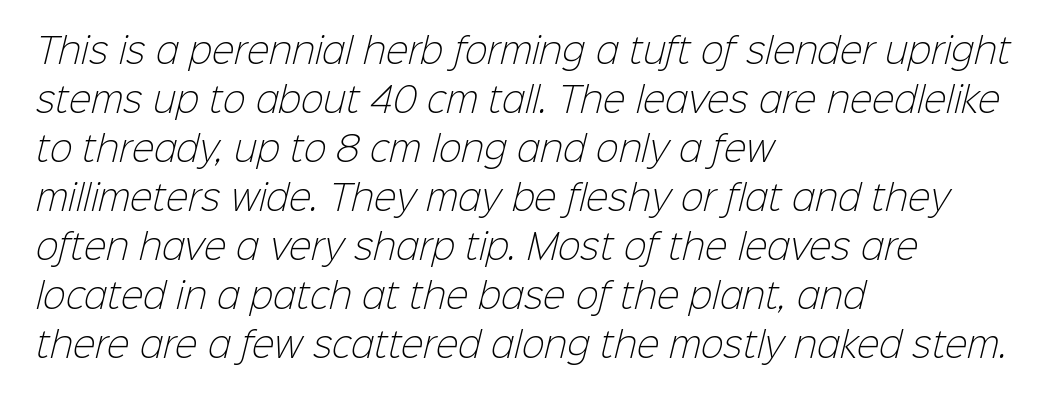
{"serif": "no", "bold": "no", "weight": "light", "width": "normal", "stroke_contrast": "low", "x_height": "medium", "monospaced": "no", "underline": "no", "align": "left", "line_spacing": "normal", "line_spacing_ratio": 1.44, "letter_spacing": "normal", "letter_spacing_em": 0.0, "glyph_px": 34}
